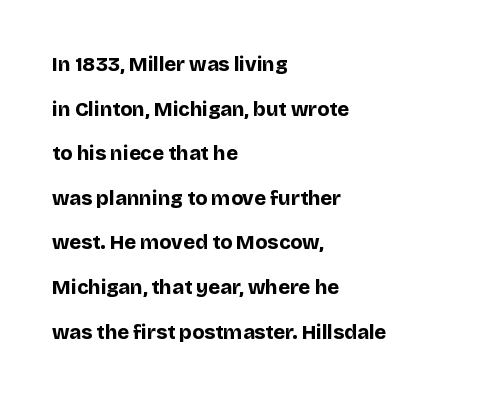
Q: Is the text bold? A: Yes.
Q: Is the text italic (slanted)? A: No, it is upright.
Q: Is the text underlined? A: No.
Q: How is the paragraph aligned? A: Left-aligned.
Q: Is the spacing between letters normal or unusually wide? A: Normal.
Q: Is the spacing between lines tight, normal or loose? A: Loose.
